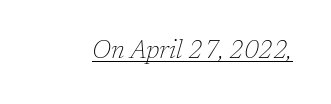
The image shows 25 px text type, italic (leaning right); set normal letter spacing, underlined.
